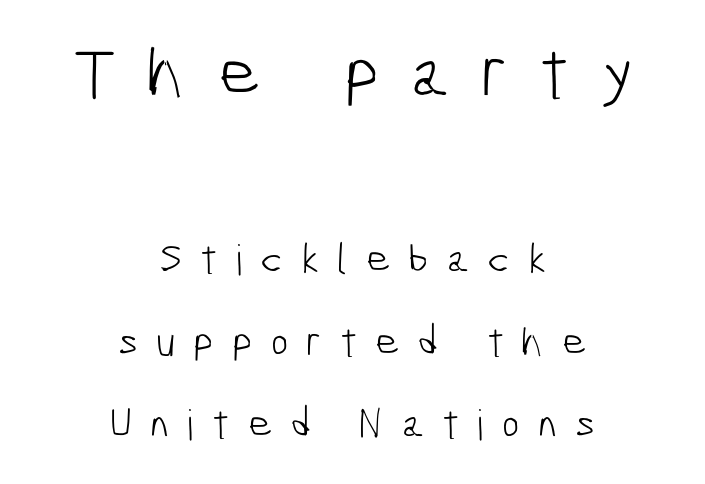
{"serif": "no", "bold": "no", "weight": "light", "width": "condensed", "stroke_contrast": "low", "x_height": "medium", "monospaced": "no", "underline": "no", "align": "center", "line_spacing": "loose", "line_spacing_ratio": 1.96, "letter_spacing": "wide", "letter_spacing_em": 0.43, "larger_block": "first", "size_ratio": 1.74, "glyph_px": 73}
